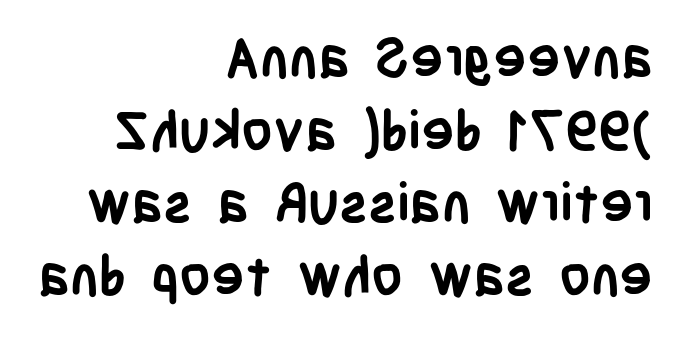
Q: Is the text bold? A: Yes.
Q: Is the text italic (slanted)? A: No, it is upright.
Q: Is the typeface a serif or a sans-serif typeface? A: Sans-serif.
Q: Is the text underlined? A: No.
Q: How is the paragraph aligned? A: Right-aligned.
Q: Is the spacing between letters normal or unusually wide? A: Normal.
Q: Is the spacing between lines tight, normal or loose? A: Normal.
Q: Width (condensed, normal, or wide)? A: Condensed.
Q: Stroke contrast? A: Low.
Q: x-height? A: Large.
Q: Monospaced? A: No.
